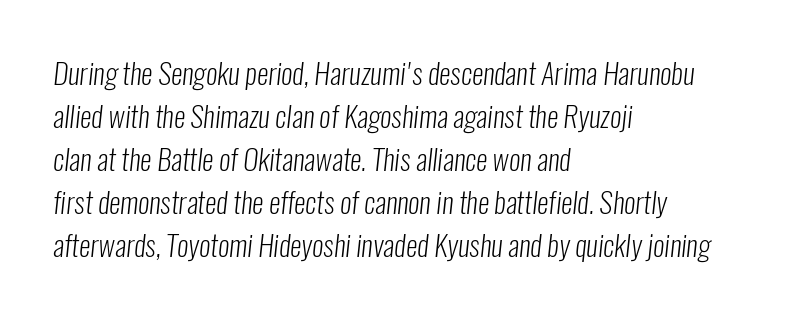
{"serif": "no", "bold": "no", "weight": "light", "width": "condensed", "stroke_contrast": "low", "x_height": "medium", "monospaced": "no", "underline": "no", "align": "left", "line_spacing": "normal", "line_spacing_ratio": 1.48, "letter_spacing": "normal", "letter_spacing_em": 0.0, "glyph_px": 29}
